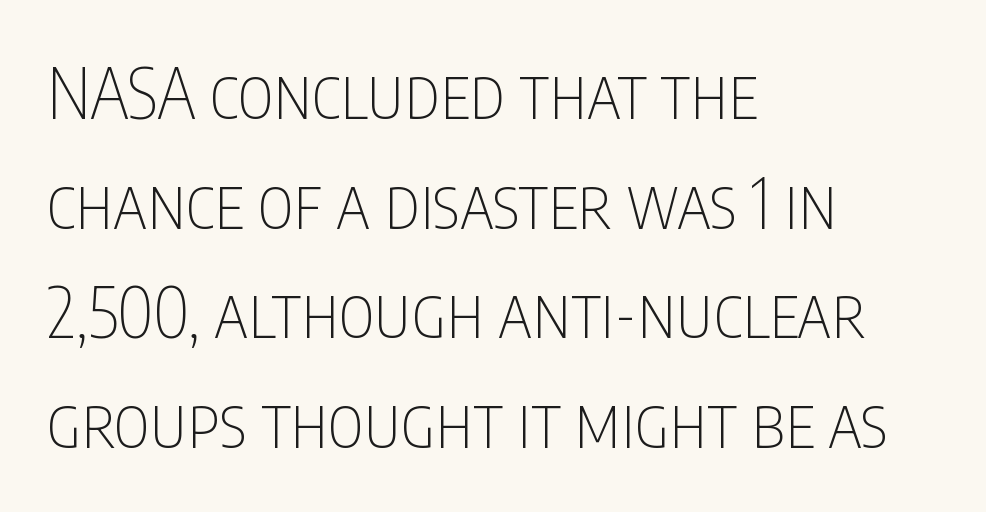
The image shows 69 px thin, condensed sans-serif type, upright; set left-aligned, normal line spacing (1.59x), normal letter spacing, not underlined; low stroke contrast and a large x-height.
